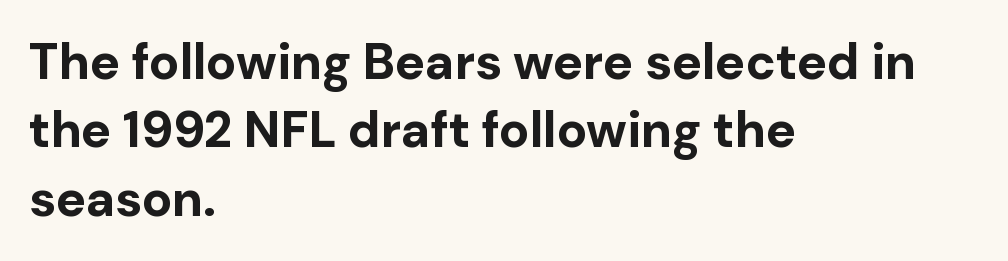
This sample has the flowing, uneven cadence of proportional lettering. The lines are quadded left. Thick stems and heavy bowls — unmistakably bold. Caption: standard tracking, unaltered. Font category for this specimen: sans-serif. Descenders are the only things crossing below the line.
